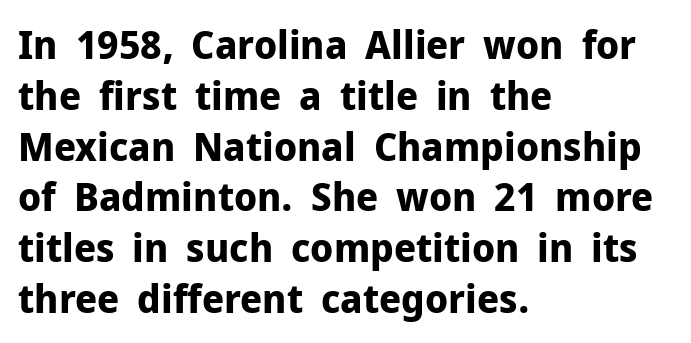
The image shows 40 px bold sans-serif type, upright; set left-aligned, normal line spacing (1.27x), normal letter spacing, not underlined; low stroke contrast and a medium x-height.
